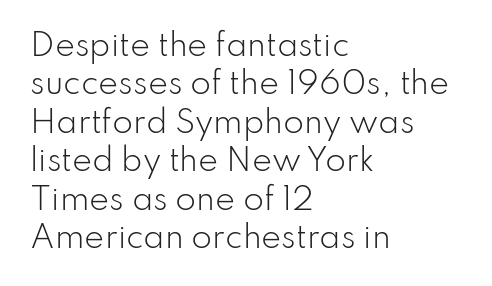
Does the type have serifs? No, each stem ends abruptly. Do the letters lean? They stand straight. Quick note: underline off. Teacher's note: observe the even left margin — that is flush-left alignment. These lines keep a tight, regular rhythm from letter to letter. The face used here is proportionally spaced, like ordinary book or web type.
